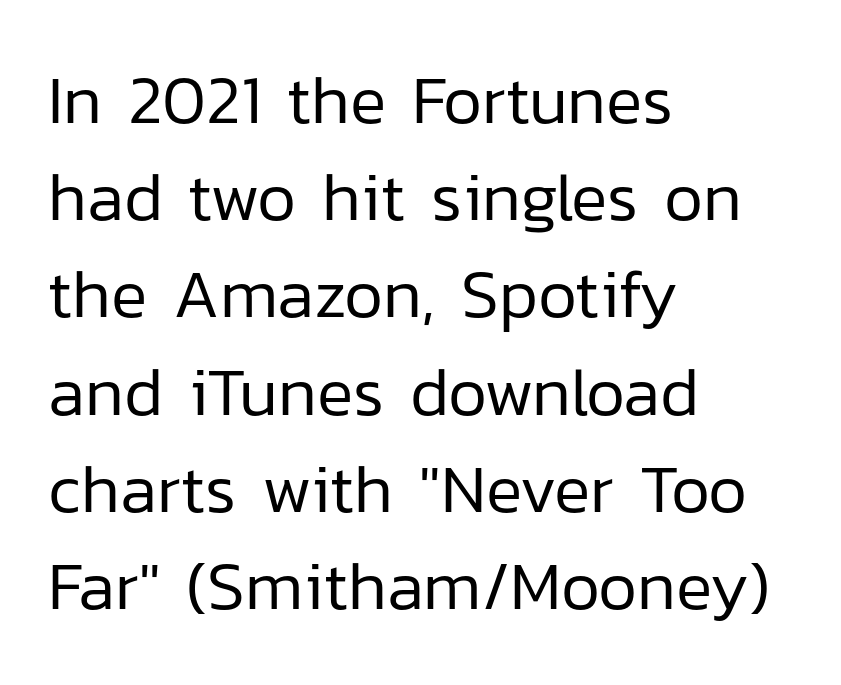
Q: Is the text bold? A: No.
Q: Is the text italic (slanted)? A: No, it is upright.
Q: Is the typeface a serif or a sans-serif typeface? A: Sans-serif.
Q: Is the text underlined? A: No.
Q: How is the paragraph aligned? A: Left-aligned.
Q: Is the spacing between letters normal or unusually wide? A: Normal.
Q: Is the spacing between lines tight, normal or loose? A: Normal.
Q: Width (condensed, normal, or wide)? A: Normal.
Q: Stroke contrast? A: Low.
Q: x-height? A: Medium.
Q: Monospaced? A: No.
